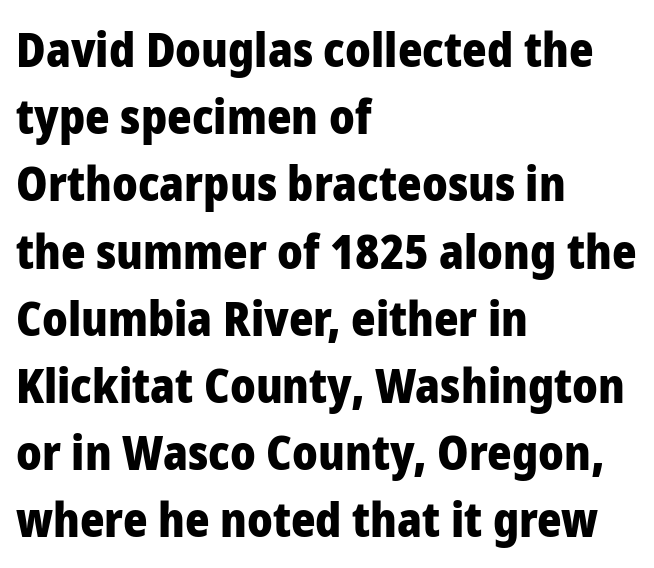
The image shows 47 px heavy sans-serif type, upright; set left-aligned, normal line spacing (1.43x), normal letter spacing, not underlined; low stroke contrast and a medium x-height.
